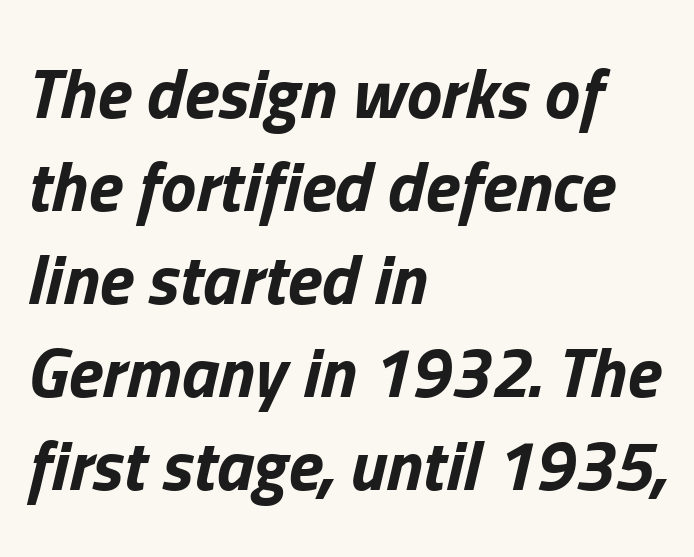
The image shows 71 px bold type, italic (leaning right); set left-aligned, normal line spacing (1.31x), normal letter spacing, not underlined; low stroke contrast and a medium x-height.
